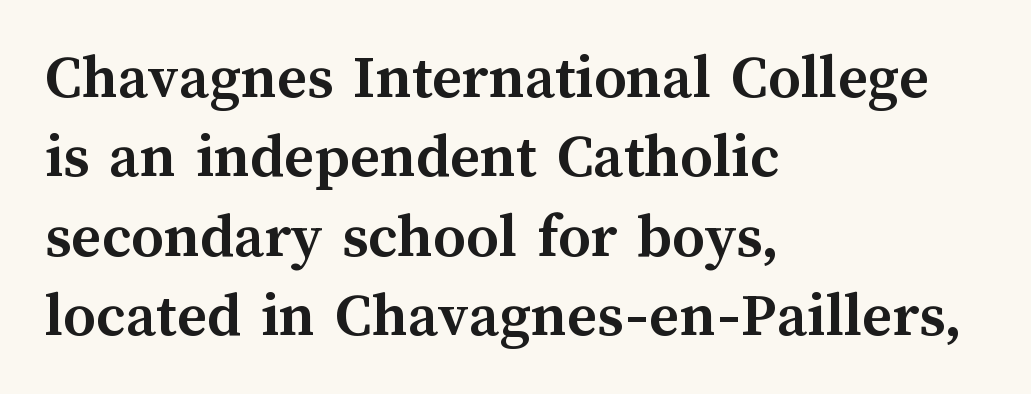
Q: Is the text bold? A: Yes.
Q: Is the text italic (slanted)? A: No, it is upright.
Q: Is the text underlined? A: No.
Q: How is the paragraph aligned? A: Left-aligned.
Q: Is the spacing between letters normal or unusually wide? A: Normal.
Q: Width (condensed, normal, or wide)? A: Normal.
Q: Stroke contrast? A: Medium.
Q: x-height? A: Medium.
Q: Monospaced? A: No.
